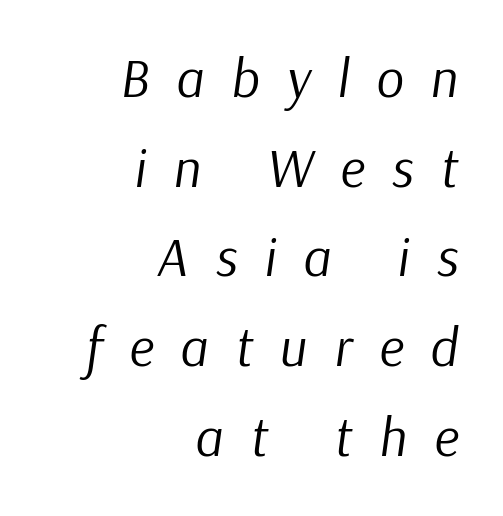
{"italic": "yes", "lean": "right", "slant_degrees": 9, "bold": "no", "weight": "regular", "width": "normal", "stroke_contrast": "low", "x_height": "medium", "monospaced": "no", "underline": "no", "align": "right", "line_spacing": "normal", "line_spacing_ratio": 1.66, "letter_spacing": "wide", "letter_spacing_em": 0.5, "glyph_px": 54}
